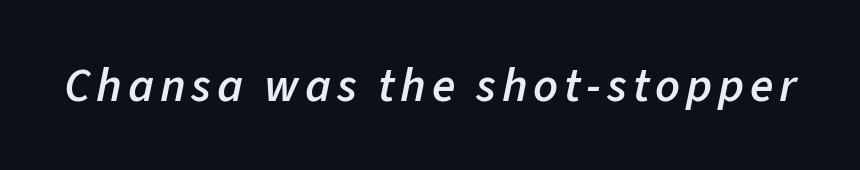
Heft: intermediate — a semibold. Does the lettering tilt? It does — this is italic. Is this a fixed-width face? No — the glyphs have proportional, varying widths. Unmarked baselines from the first word to the last.
